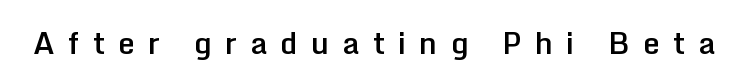
The image shows 30 px semibold sans-serif type, upright; set unusually wide letter spacing (+0.44 em), not underlined; low stroke contrast and a medium x-height.
